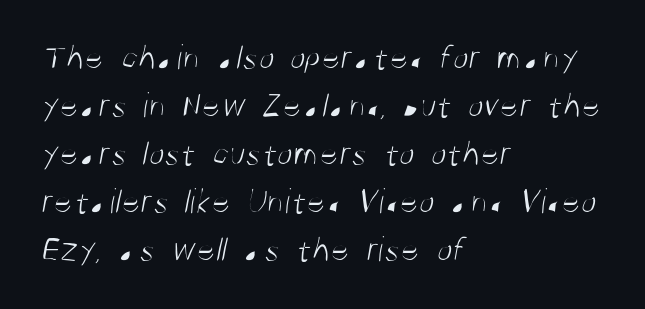
Spacing verdict: proportional, widths tailored to each character. Nobody drew a line under any word here. In CSS terms this would be text-align: left. The passage shown is not bold in any degree. Words appear dense and cohesive because spacing is normal. Reading down the column, the eye jumps a familiar distance to each next line.
